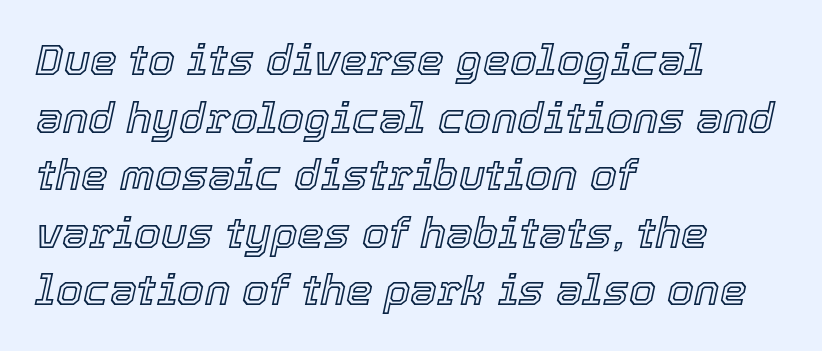
{"italic": "yes", "lean": "right", "slant_degrees": 12, "width": "normal", "x_height": "medium", "monospaced": "no", "underline": "no", "align": "left", "line_spacing": "normal", "line_spacing_ratio": 1.34, "letter_spacing": "normal", "letter_spacing_em": 0.0, "glyph_px": 43}
